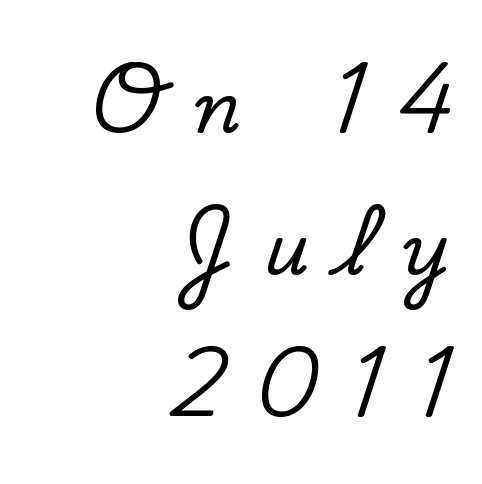
This sample is right-justified, so line beginnings fall wherever the words allow. How would I describe the line gaps? Wide and relaxed. The letters are spread apart with noticeably loose tracking. Proportional: the letters do not fall into vertical columns.
